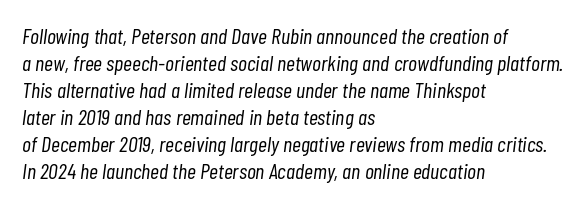
Q: Is the text bold? A: No.
Q: Is the text italic (slanted)? A: Yes, it leans right by about 7 degrees.
Q: Is the text underlined? A: No.
Q: How is the paragraph aligned? A: Left-aligned.
Q: Is the spacing between letters normal or unusually wide? A: Normal.
